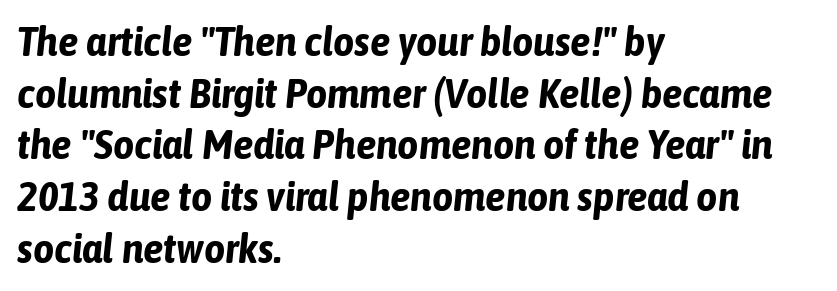
Q: Is the text bold? A: Yes.
Q: Is the text italic (slanted)? A: Yes, it leans right by about 6 degrees.
Q: Is the text underlined? A: No.
Q: How is the paragraph aligned? A: Left-aligned.
Q: Is the spacing between letters normal or unusually wide? A: Normal.
Q: Is the spacing between lines tight, normal or loose? A: Normal.
Q: Width (condensed, normal, or wide)? A: Condensed.
Q: Stroke contrast? A: Low.
Q: x-height? A: Medium.
Q: Monospaced? A: No.
